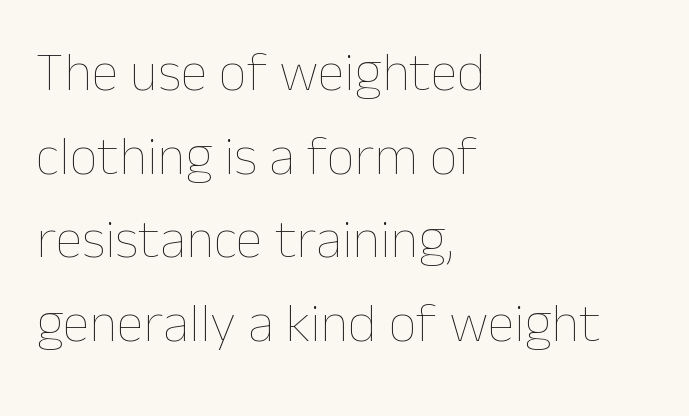
{"italic": "no", "bold": "no", "weight": "thin", "width": "normal", "stroke_contrast": "low", "x_height": "medium", "monospaced": "no", "underline": "no", "align": "left", "line_spacing": "normal", "line_spacing_ratio": 1.52, "letter_spacing": "normal", "letter_spacing_em": 0.0, "glyph_px": 55}
